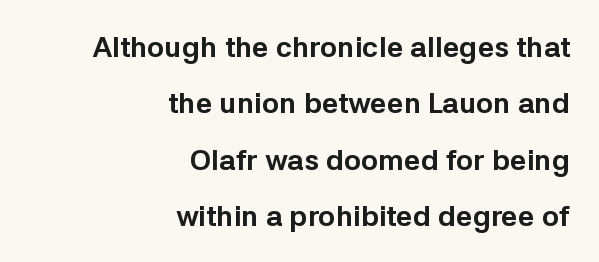
{"serif": "no", "italic": "no", "bold": "yes", "weight": "bold", "width": "normal", "stroke_contrast": "low", "x_height": "medium", "monospaced": "no", "underline": "no", "align": "right", "line_spacing": "loose", "line_spacing_ratio": 1.94, "letter_spacing": "normal", "letter_spacing_em": 0.0, "glyph_px": 29}
